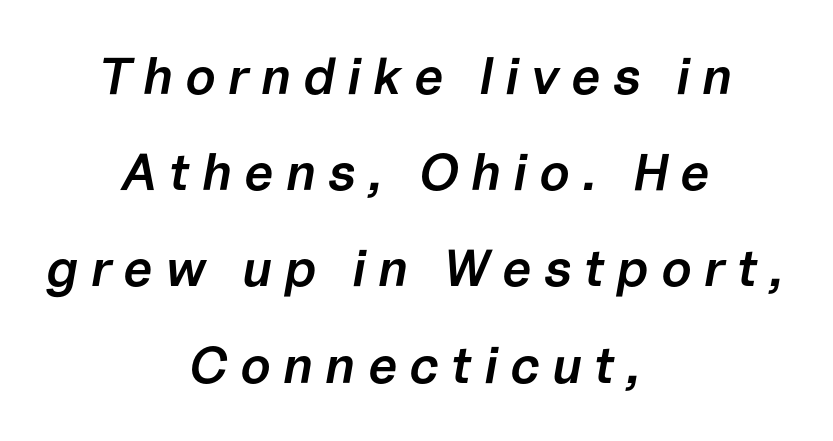
The image shows 52 px semibold type, italic (leaning right); set centered, line spacing 1.85x, unusually wide letter spacing (+0.23 em), not underlined; low stroke contrast and a medium x-height.
